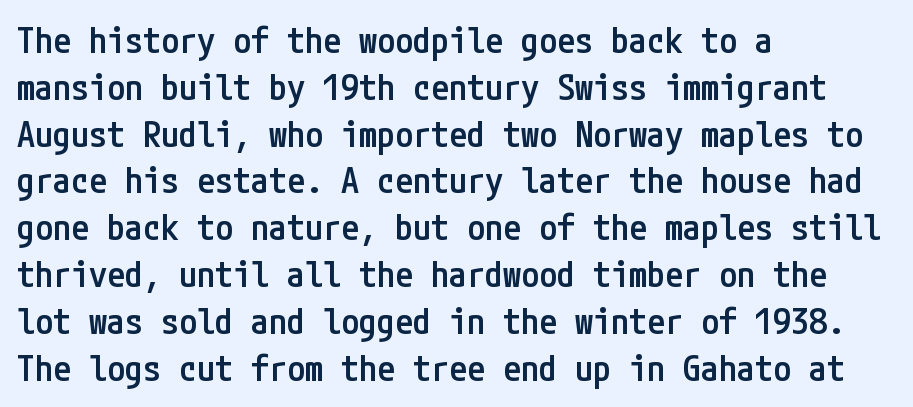
{"serif": "no", "italic": "no", "bold": "semi", "weight": "semibold", "width": "condensed", "stroke_contrast": "low", "x_height": "medium", "underline": "no", "align": "left", "line_spacing": "normal", "line_spacing_ratio": 1.3, "letter_spacing": "normal", "letter_spacing_em": 0.0, "glyph_px": 36}
